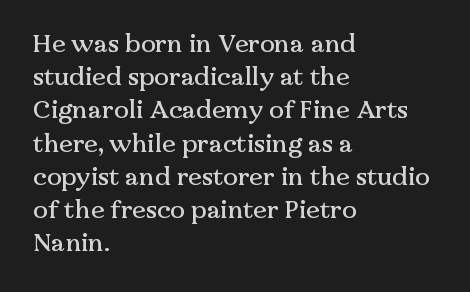
Q: Is the text italic (slanted)? A: No, it is upright.
Q: Is the text underlined? A: No.
Q: How is the paragraph aligned? A: Left-aligned.
Q: Is the spacing between letters normal or unusually wide? A: Normal.
Q: Is the spacing between lines tight, normal or loose? A: Normal.
